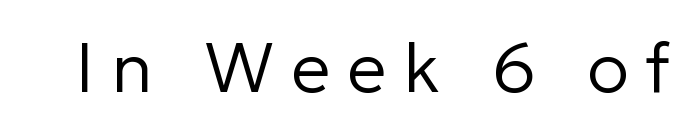
Q: Is the text bold? A: No.
Q: Is the text italic (slanted)? A: No, it is upright.
Q: Is the typeface a serif or a sans-serif typeface? A: Sans-serif.
Q: Is the text underlined? A: No.
Q: Is the spacing between letters normal or unusually wide? A: Unusually wide.
Q: Width (condensed, normal, or wide)? A: Normal.
Q: Stroke contrast? A: Low.
Q: x-height? A: Medium.
Q: Monospaced? A: No.
